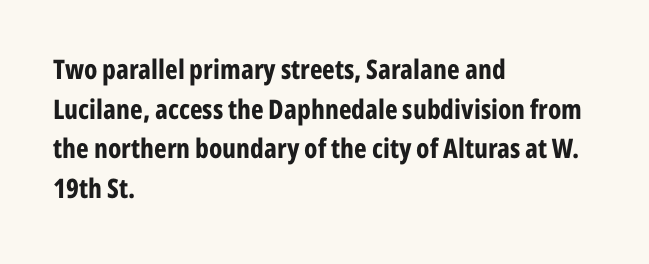
Q: Is the text bold? A: Yes.
Q: Is the text italic (slanted)? A: No, it is upright.
Q: Is the text underlined? A: No.
Q: How is the paragraph aligned? A: Left-aligned.
Q: Is the spacing between letters normal or unusually wide? A: Normal.
Q: Is the spacing between lines tight, normal or loose? A: Normal.
